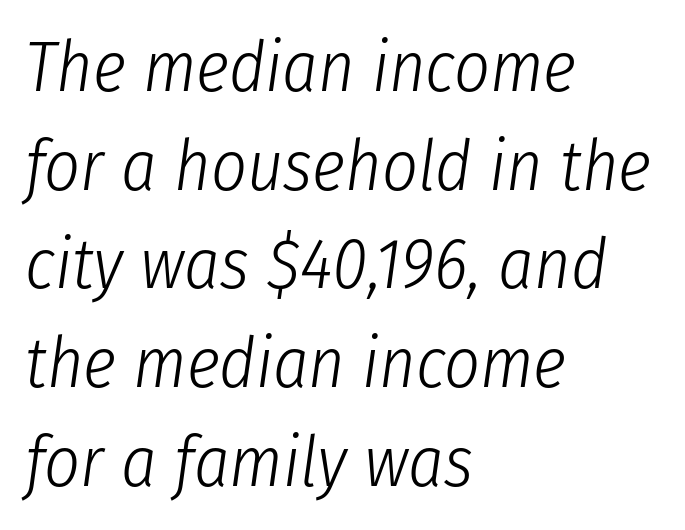
Glance below the letters and you will spot only blank space. Students, observe: this is what conventionally led text looks like. The paragraph has a hard left edge and a soft right edge. Here the glyphs are tracked normally, forming tight word shapes. Varying glyph widths throughout — classic text-font behaviour. Stroke mass is kept to a normal reading level or below.
